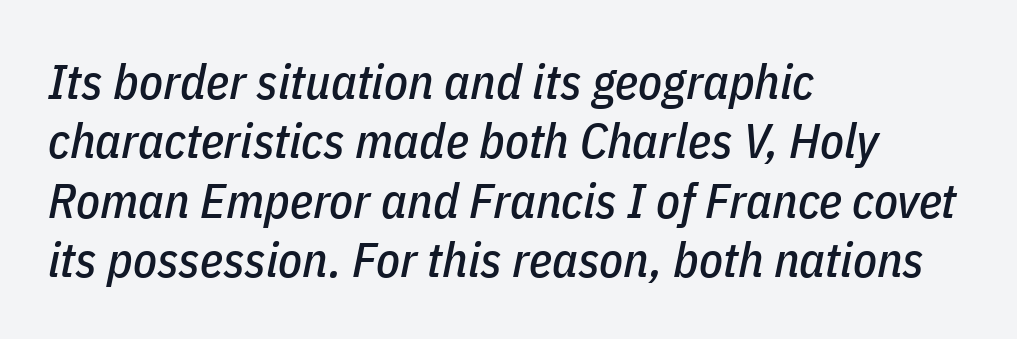
Q: Is the text italic (slanted)? A: Yes, it leans right by about 11 degrees.
Q: Is the text underlined? A: No.
Q: How is the paragraph aligned? A: Left-aligned.
Q: Is the spacing between letters normal or unusually wide? A: Normal.
Q: Width (condensed, normal, or wide)? A: Condensed.
Q: Stroke contrast? A: Low.
Q: x-height? A: Medium.
Q: Monospaced? A: No.
